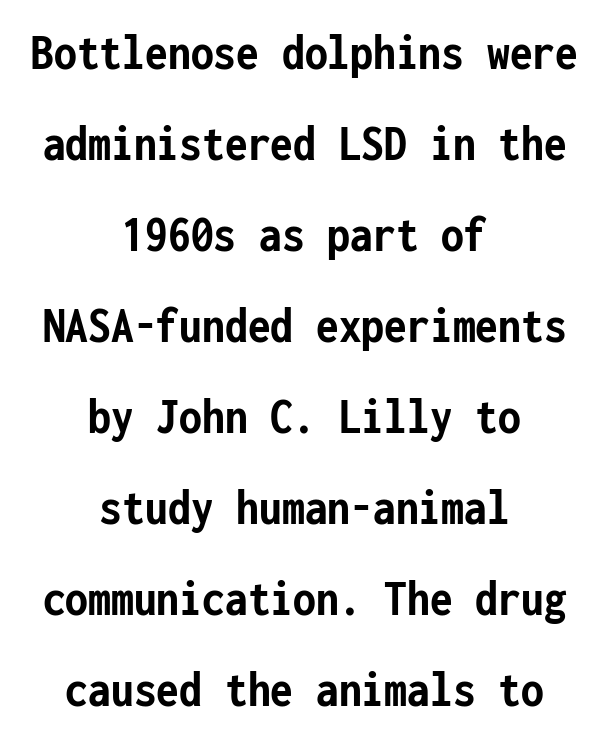
Rule under the text: the space is simply empty. The typography opts for an upright posture over an oblique one. Look at the tracking — it's just the regular setting, nothing added. Heavy, bold letterforms.
